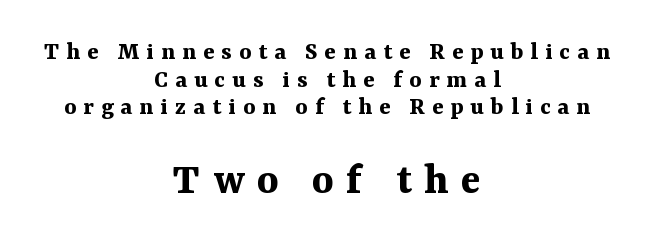
The image shows 46 px bold serif type, upright; set centered, tight line spacing (1.06x), unusually wide letter spacing (+0.27 em), not underlined; the second (bottom) block is 1.77x larger; medium stroke contrast and a medium x-height.
